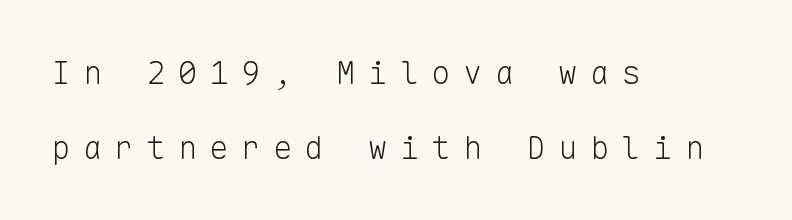
A clean baseline with only descenders dipping below it. The font family rendered here belongs to the sans-serif group. Letter spacing: wide. Where is the straight margin? On the left.
